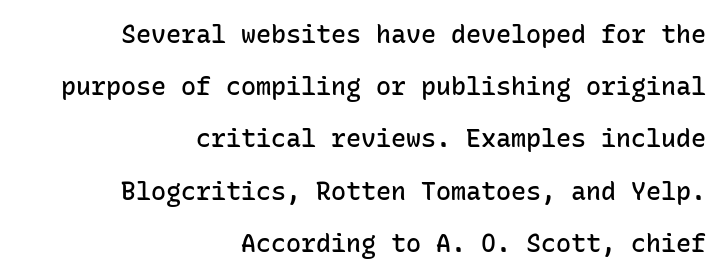
The baseline area is clear. Each word holds together tightly as a unit, with standard inter-letter gaps. Unlike italic type, these characters show no tilt at all. One glance says open: line gaps are wider than usual. Short and long lines alike share a common ending point at right. Weight: semibold (demi).
